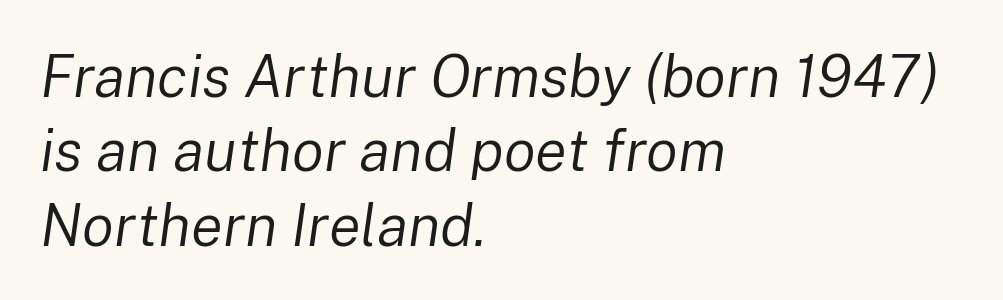
Q: Is the text bold? A: No.
Q: Is the text italic (slanted)? A: Yes, it leans right by about 8 degrees.
Q: Is the text underlined? A: No.
Q: How is the paragraph aligned? A: Left-aligned.
Q: Is the spacing between letters normal or unusually wide? A: Normal.
Q: Is the spacing between lines tight, normal or loose? A: Normal.
Q: Width (condensed, normal, or wide)? A: Normal.
Q: Stroke contrast? A: Low.
Q: x-height? A: Medium.
Q: Monospaced? A: No.
